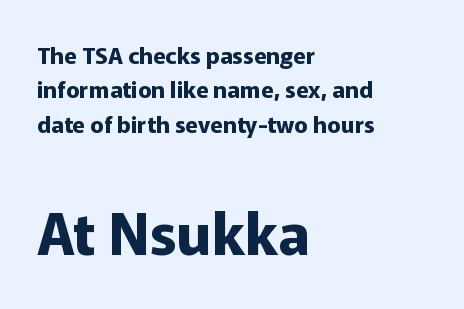
Q: Is the text bold? A: Yes.
Q: Is the text italic (slanted)? A: No, it is upright.
Q: Is the typeface a serif or a sans-serif typeface? A: Sans-serif.
Q: Is the text underlined? A: No.
Q: How is the paragraph aligned? A: Left-aligned.
Q: Is the spacing between letters normal or unusually wide? A: Normal.
Q: Is the spacing between lines tight, normal or loose? A: Normal.
Q: Which block of text is set in a larger size, the first (top) or the second (bottom)? A: The second (bottom) one.
Q: Width (condensed, normal, or wide)? A: Normal.
Q: Stroke contrast? A: Low.
Q: x-height? A: Medium.
Q: Monospaced? A: No.
